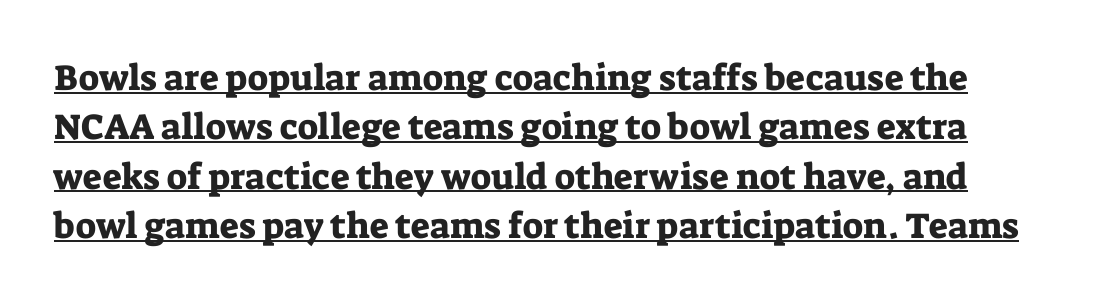
{"serif": "yes", "italic": "no", "width": "normal", "stroke_contrast": "low", "x_height": "medium", "monospaced": "no", "underline": "yes", "line_spacing": "normal", "line_spacing_ratio": 1.37, "letter_spacing": "normal", "letter_spacing_em": 0.0, "glyph_px": 36}
